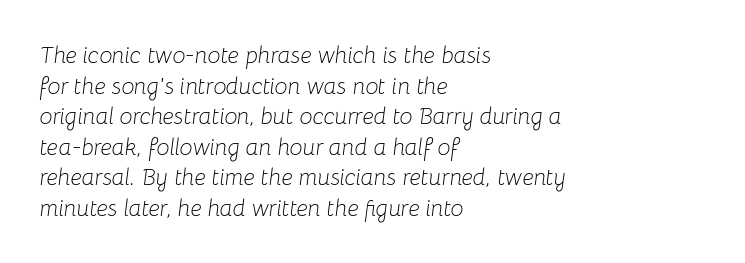
Q: Is the text bold? A: No.
Q: Is the text italic (slanted)? A: Yes, it leans right by about 8 degrees.
Q: Is the text underlined? A: No.
Q: How is the paragraph aligned? A: Left-aligned.
Q: Is the spacing between letters normal or unusually wide? A: Normal.
Q: Is the spacing between lines tight, normal or loose? A: Normal.
